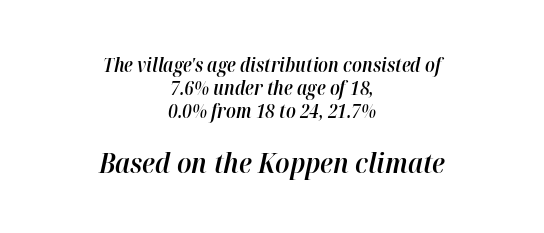
The image shows 28 px semibold type, italic (leaning right); set centered, line spacing 1.22x, normal letter spacing, not underlined; the second (bottom) block is 1.47x larger; high stroke contrast and a medium x-height.
